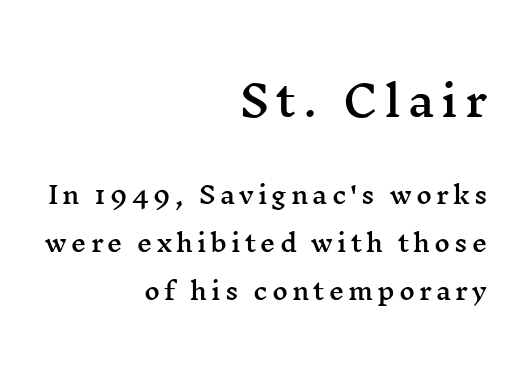
The strip under each line holds only bare page. Horizontal alignment here is rightward, an uncommon choice for prose. If you drew a line through each stem, it would be perfectly vertical. Regarding leading, the lines here are spaced well apart. The passage shown begins with its larger block and ends with its smaller one. Font category for this specimen: serif.
